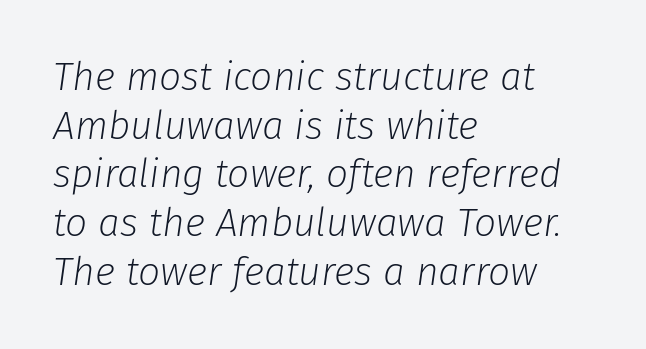
{"italic": "yes", "lean": "right", "slant_degrees": 8, "bold": "no", "weight": "light", "width": "normal", "stroke_contrast": "low", "x_height": "medium", "monospaced": "no", "underline": "no", "align": "left", "line_spacing": "normal", "line_spacing_ratio": 1.25, "letter_spacing": "normal", "letter_spacing_em": 0.0, "glyph_px": 39}
